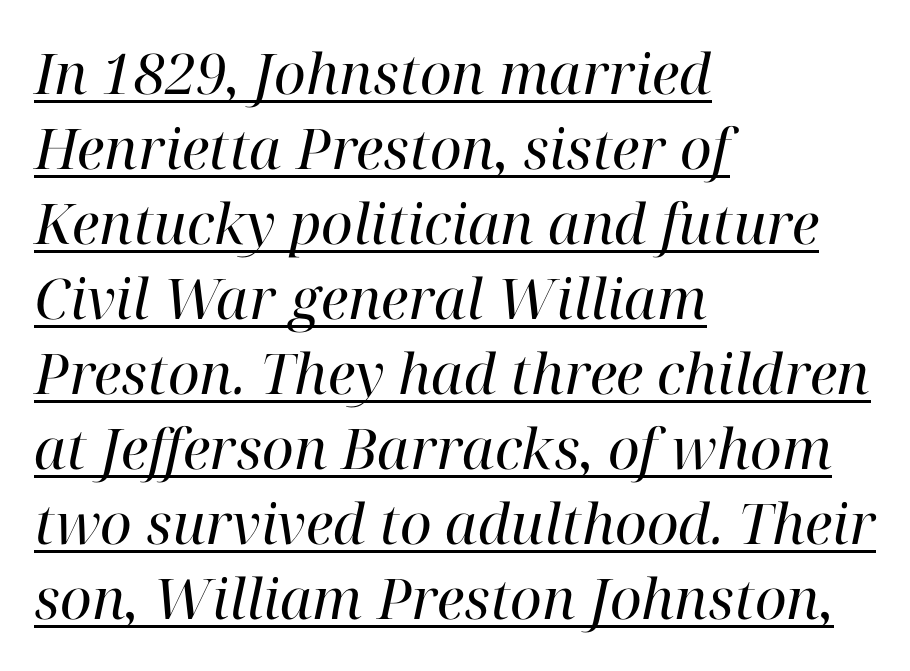
Does the copy run flush right? No — it runs flush left. The passage shown stacks its lines at a standard gap. Style check: oblique. In designer terms, the underline attribute is active on this setting. Small tapered or slab feet sit at the stroke ends, so this counts as serif. Each letter keeps its own natural width here, so spacing adapts to shape.
